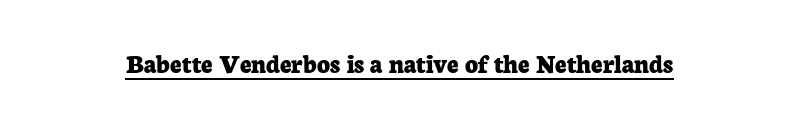
Q: Is the text bold? A: Yes.
Q: Is the text italic (slanted)? A: No, it is upright.
Q: Is the typeface a serif or a sans-serif typeface? A: Serif.
Q: Is the text underlined? A: Yes.
Q: Is the spacing between letters normal or unusually wide? A: Normal.
Q: Width (condensed, normal, or wide)? A: Normal.
Q: Stroke contrast? A: Low.
Q: x-height? A: Medium.
Q: Monospaced? A: No.
